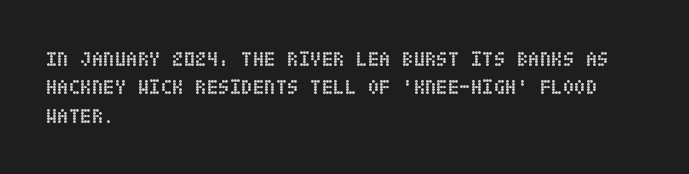
Q: Is the text bold? A: Yes.
Q: Is the text italic (slanted)? A: No, it is upright.
Q: Is the text underlined? A: No.
Q: How is the paragraph aligned? A: Left-aligned.
Q: Is the spacing between letters normal or unusually wide? A: Normal.
Q: Is the spacing between lines tight, normal or loose? A: Normal.
